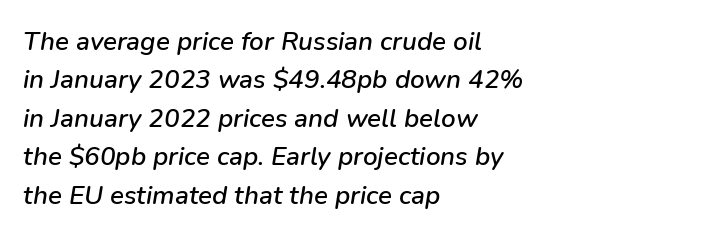
Q: Is the text italic (slanted)? A: Yes, it leans right by about 9 degrees.
Q: Is the text underlined? A: No.
Q: How is the paragraph aligned? A: Left-aligned.
Q: Is the spacing between letters normal or unusually wide? A: Normal.
Q: Is the spacing between lines tight, normal or loose? A: Normal.
